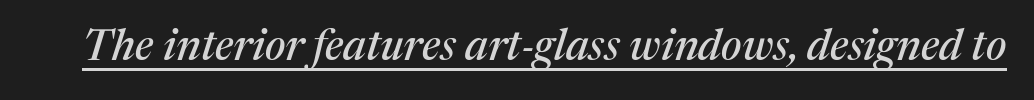
{"serif": "yes", "italic": "yes", "lean": "right", "slant_degrees": 17, "width": "normal", "stroke_contrast": "medium", "x_height": "medium", "monospaced": "no", "underline": "yes", "letter_spacing": "normal", "letter_spacing_em": 0.0, "glyph_px": 43}
